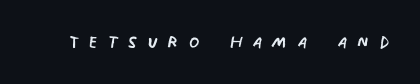
Q: Is the text bold? A: No.
Q: Is the text underlined? A: No.
Q: Is the spacing between letters normal or unusually wide? A: Unusually wide.
